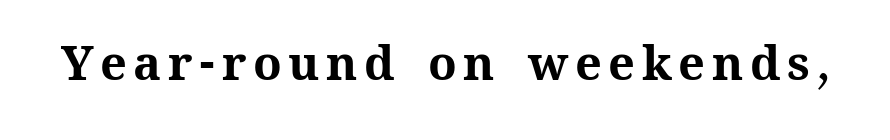
Q: Is the text bold? A: Yes.
Q: Is the text italic (slanted)? A: No, it is upright.
Q: Is the text underlined? A: No.
Q: Width (condensed, normal, or wide)? A: Normal.
Q: Stroke contrast? A: Medium.
Q: x-height? A: Medium.
Q: Monospaced? A: No.
